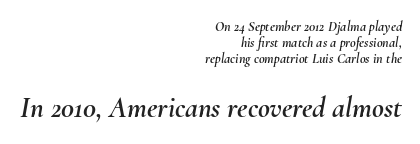
{"italic": "yes", "lean": "right", "slant_degrees": 10, "width": "normal", "stroke_contrast": "medium", "x_height": "small", "monospaced": "no", "underline": "no", "align": "right", "line_spacing_ratio": 1.16, "letter_spacing": "normal", "letter_spacing_em": 0.0, "larger_block": "second", "size_ratio": 2.07, "glyph_px": 29}
